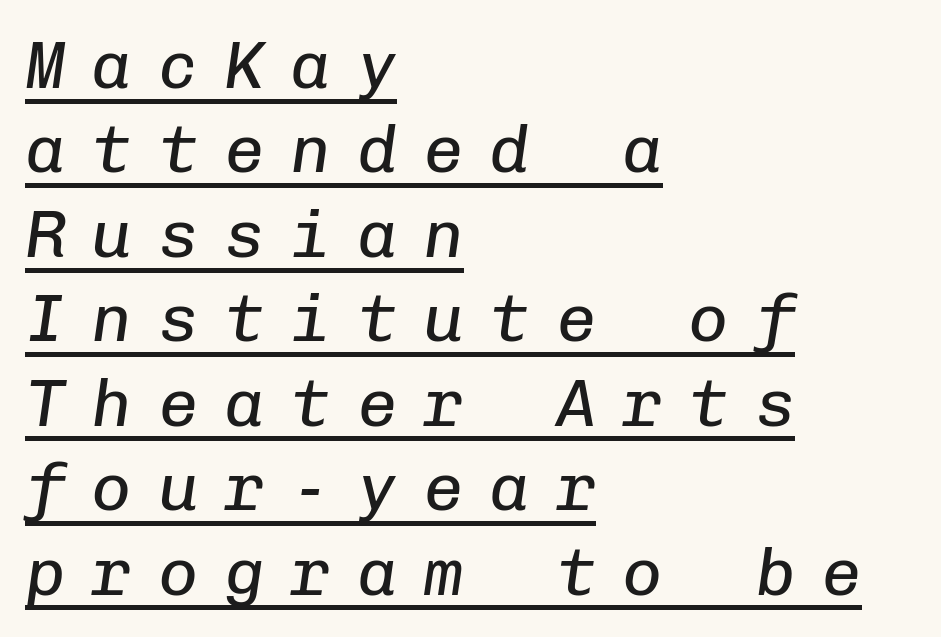
{"italic": "yes", "lean": "right", "slant_degrees": 8, "bold": "no", "weight": "regular", "width": "normal", "stroke_contrast": "low", "x_height": "medium", "monospaced": "yes", "underline": "yes", "align": "left", "line_spacing": "normal", "line_spacing_ratio": 1.26, "letter_spacing": "wide", "letter_spacing_em": 0.39, "glyph_px": 67}
